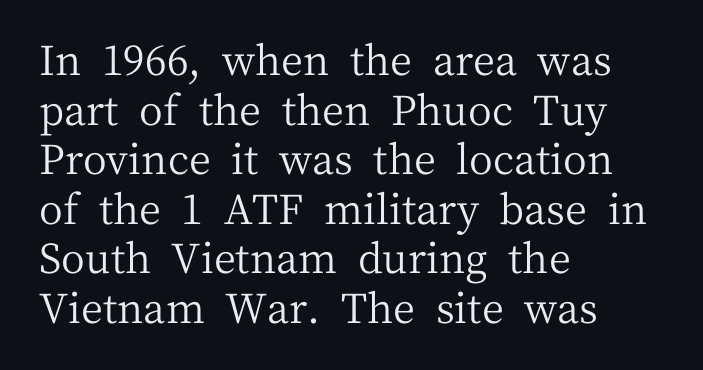
The image shows 41 px regular-weight serif type, upright; set left-aligned, line spacing 1.21x, normal letter spacing, not underlined; medium stroke contrast and a medium x-height.
